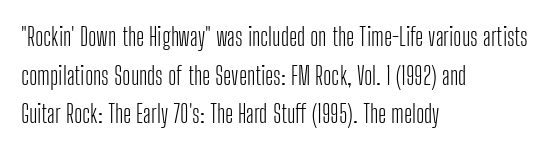
Notice how descenders clear the ascenders below comfortably — that's standard leading. Posture: vertical. Letter spacing: default. This rendering uses left alignment, leaving the right contour irregular.
